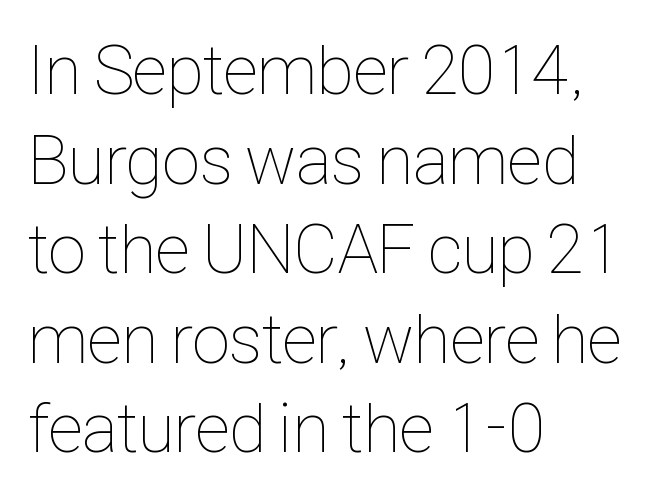
The image shows 70 px thin, condensed type, upright; set left-aligned, normal line spacing (1.28x), normal letter spacing, not underlined; low stroke contrast and a medium x-height.
